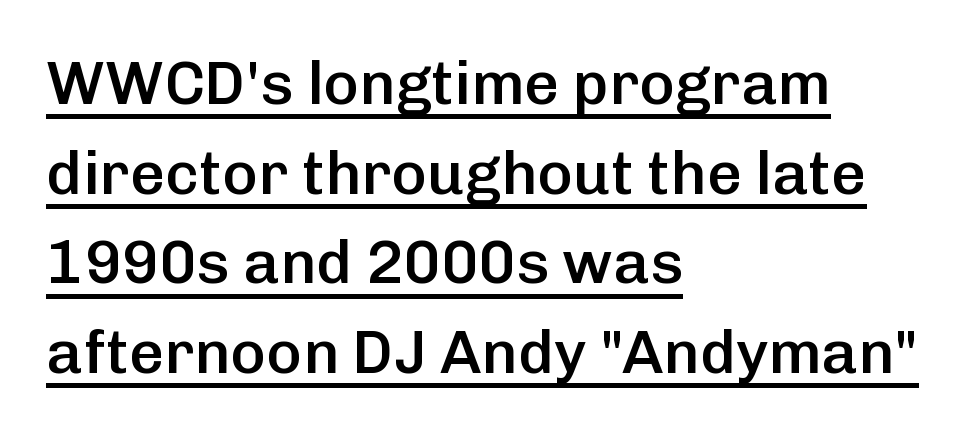
The image shows 61 px semibold sans-serif type, upright; set left-aligned, normal line spacing (1.47x), normal letter spacing, underlined; low stroke contrast and a medium x-height.
